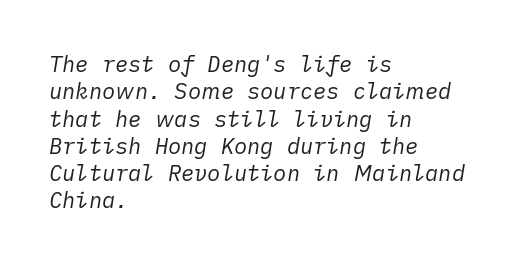
{"italic": "yes", "lean": "right", "slant_degrees": 10, "bold": "no", "underline": "no", "align": "left", "line_spacing_ratio": 1.24, "letter_spacing": "normal", "letter_spacing_em": 0.0, "glyph_px": 22}
